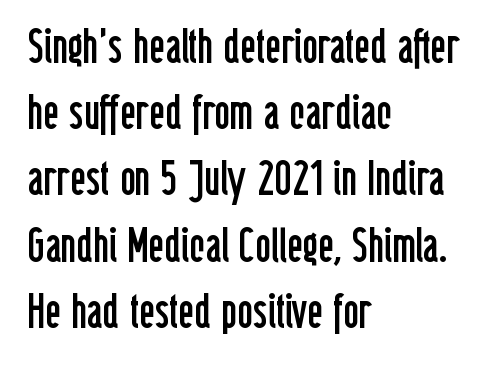
Observe the absence of serifs on each vertical stroke in this sample. Layout note: lines flush left. Character widths vary here, with narrow letters taking less room than wide ones. What's the leading like? Ordinary, nothing unusual. Short note: letters normally spaced.
